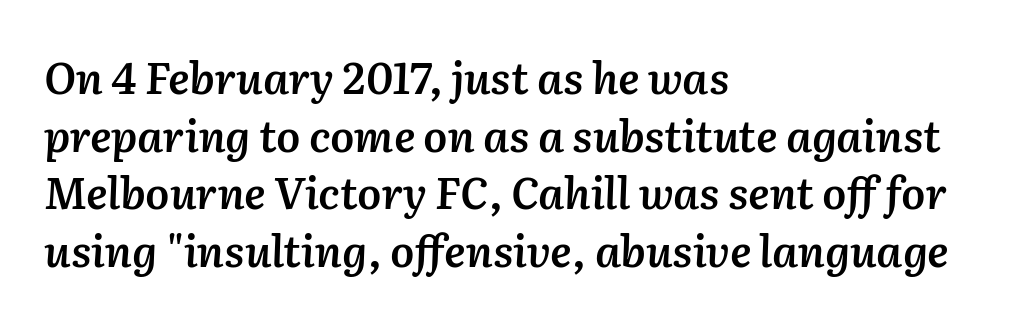
Descenders hang freely into open space. The designer left line spacing at the default. These lines were composed using italics. Stems and bowls a touch heavier than normal — semibold.
